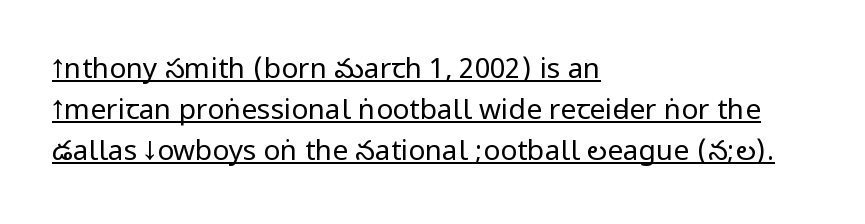
This sample carries an underscore along the baseline area. The letters look calm and open, with moderate or lighter stems. Stroke terminals: plain, sans-serif. Horizontal bands of white between lines are of average thickness. Vertical strokes here are truly vertical.
